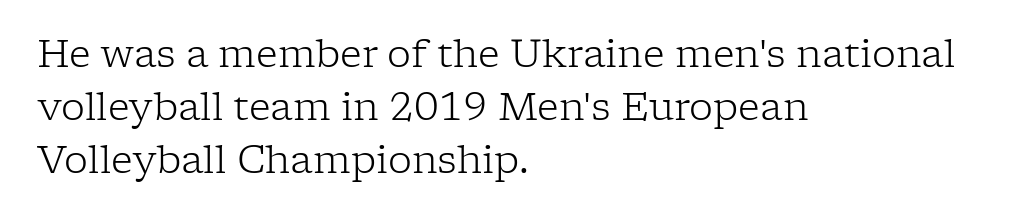
The image shows 38 px light serif type, upright; set left-aligned, normal line spacing (1.39x), normal letter spacing, not underlined; low stroke contrast and a medium x-height.
